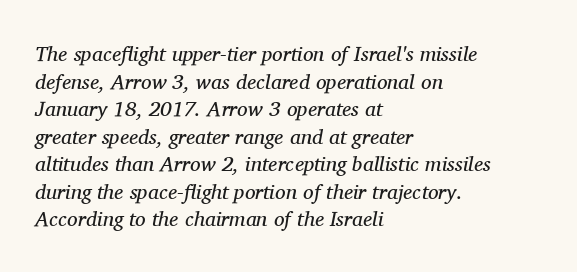
This rendering leaves character spacing at its baseline value. Glance below the letters and you will spot only blank space. Each line starts at the same left margin while the right side varies. Ink coverage per letter is moderate at most.
